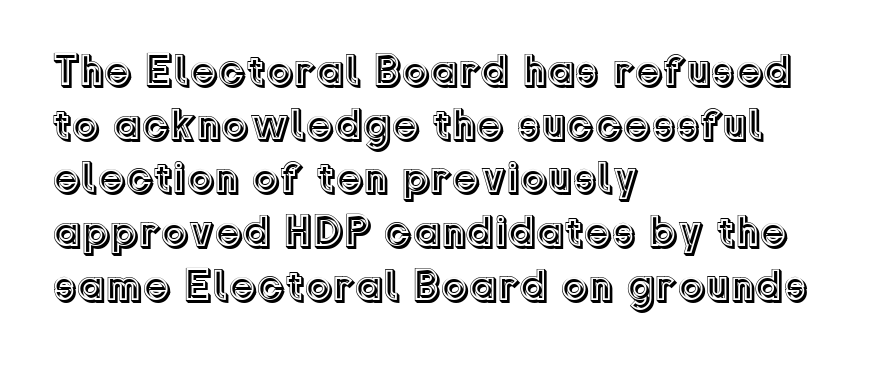
Q: Is the text italic (slanted)? A: No, it is upright.
Q: Is the text underlined? A: No.
Q: How is the paragraph aligned? A: Left-aligned.
Q: Is the spacing between letters normal or unusually wide? A: Normal.
Q: Width (condensed, normal, or wide)? A: Normal.
Q: x-height? A: Medium.
Q: Monospaced? A: No.
